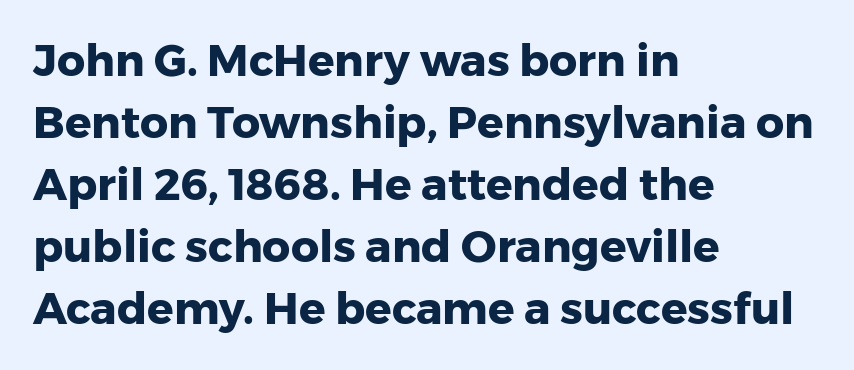
Character widths vary here, with narrow letters taking less room than wide ones. The text block is weighted toward the left margin, trailing off unevenly rightward. Any mark beneath the type? The region is blank. The space between consecutive lines is moderate. Stroke thickness is high; the sample reads as a true bold.
